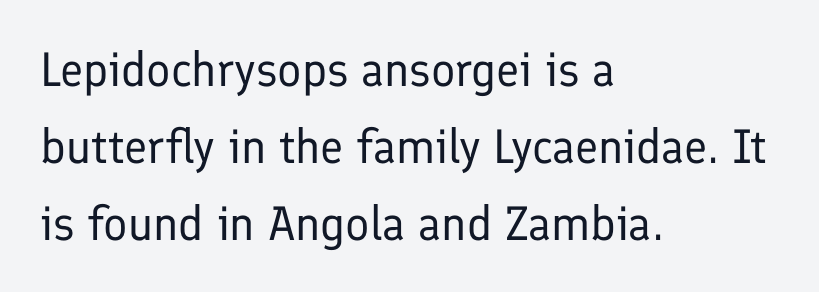
Q: Is the text bold? A: No.
Q: Is the text italic (slanted)? A: No, it is upright.
Q: Is the typeface a serif or a sans-serif typeface? A: Sans-serif.
Q: Is the text underlined? A: No.
Q: How is the paragraph aligned? A: Left-aligned.
Q: Is the spacing between letters normal or unusually wide? A: Normal.
Q: Is the spacing between lines tight, normal or loose? A: Normal.
Q: Width (condensed, normal, or wide)? A: Normal.
Q: Stroke contrast? A: Low.
Q: x-height? A: Medium.
Q: Monospaced? A: No.
